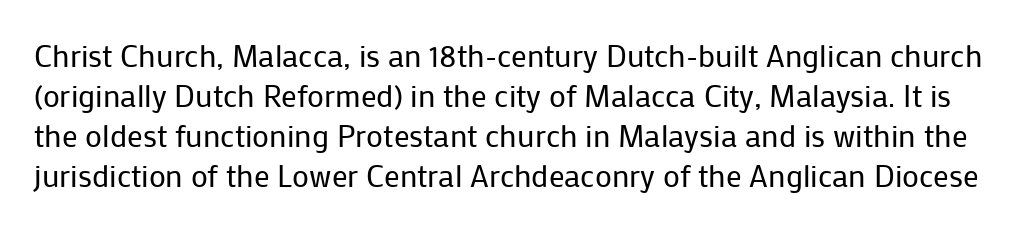
{"serif": "no", "italic": "no", "bold": "no", "weight": "regular", "width": "normal", "stroke_contrast": "low", "x_height": "medium", "monospaced": "no", "underline": "no", "line_spacing": "normal", "line_spacing_ratio": 1.29, "letter_spacing": "normal", "letter_spacing_em": 0.0, "glyph_px": 31}
